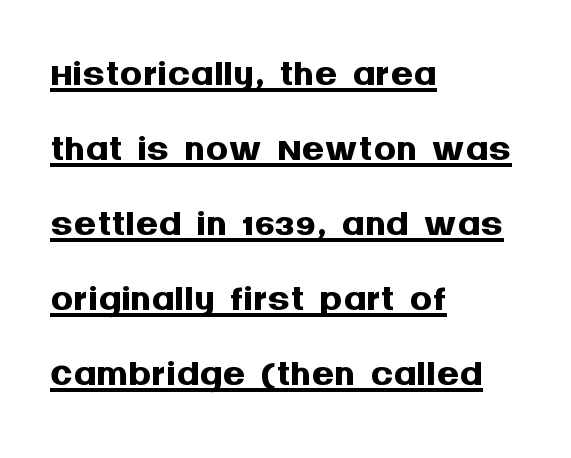
Q: Is the text bold? A: Yes.
Q: Is the text italic (slanted)? A: No, it is upright.
Q: Is the typeface a serif or a sans-serif typeface? A: Sans-serif.
Q: Is the text underlined? A: Yes.
Q: How is the paragraph aligned? A: Left-aligned.
Q: Is the spacing between letters normal or unusually wide? A: Normal.
Q: Is the spacing between lines tight, normal or loose? A: Normal.
Q: Width (condensed, normal, or wide)? A: Normal.
Q: Stroke contrast? A: Medium.
Q: x-height? A: Large.
Q: Monospaced? A: No.
